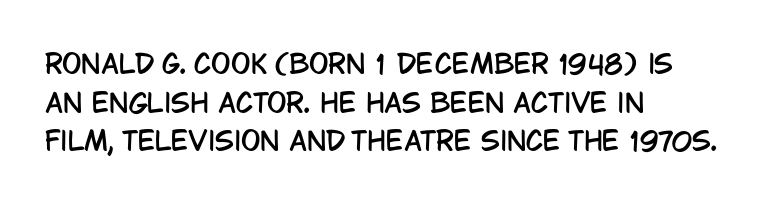
If you measured baseline to baseline, you'd find a middling distance. The line texture is even and compact thanks to regular tracking. Descender tails drop into unmarked territory. Posture: upright roman. Horizontally, the lines are justified to the leading edge only.
